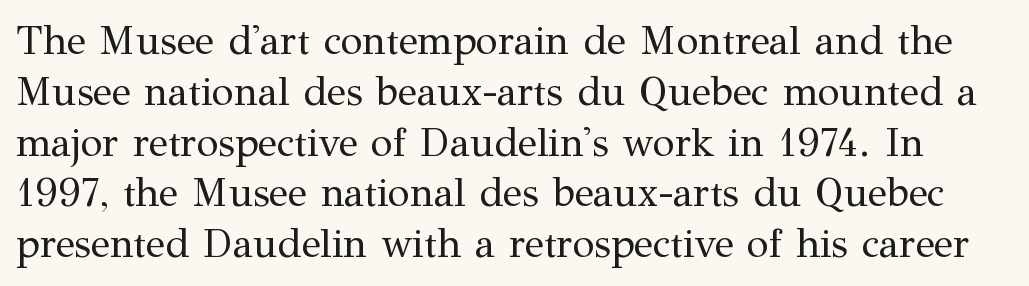
Q: Is the text bold? A: No.
Q: Is the text italic (slanted)? A: No, it is upright.
Q: Is the typeface a serif or a sans-serif typeface? A: Serif.
Q: Is the text underlined? A: No.
Q: Is the spacing between letters normal or unusually wide? A: Normal.
Q: Is the spacing between lines tight, normal or loose? A: Normal.
Q: Width (condensed, normal, or wide)? A: Normal.
Q: Stroke contrast? A: Medium.
Q: x-height? A: Medium.
Q: Monospaced? A: No.
